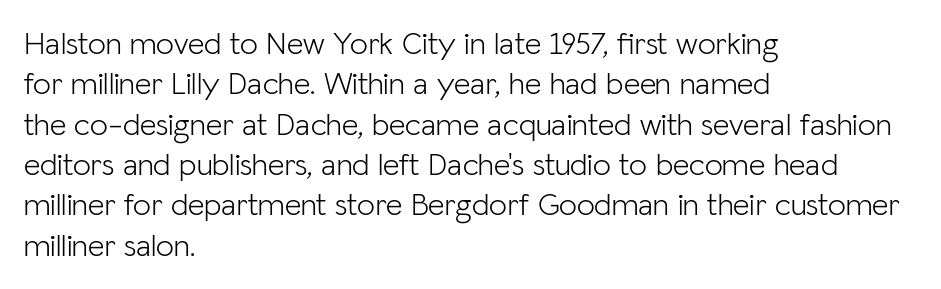
The image shows 32 px light sans-serif type, upright; set left-aligned, normal line spacing (1.26x), normal letter spacing, not underlined; low stroke contrast and a medium x-height.
